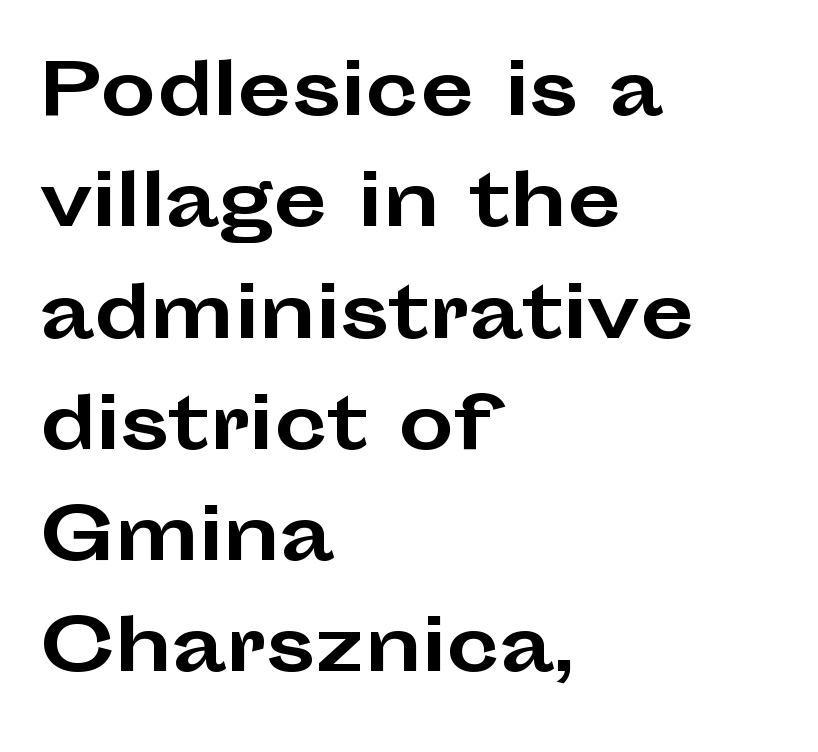
Q: Is the text bold? A: Yes.
Q: Is the text italic (slanted)? A: No, it is upright.
Q: Is the typeface a serif or a sans-serif typeface? A: Sans-serif.
Q: Is the text underlined? A: No.
Q: How is the paragraph aligned? A: Left-aligned.
Q: Is the spacing between letters normal or unusually wide? A: Normal.
Q: Is the spacing between lines tight, normal or loose? A: Normal.
Q: Width (condensed, normal, or wide)? A: Wide.
Q: Stroke contrast? A: Low.
Q: x-height? A: Medium.
Q: Monospaced? A: No.
